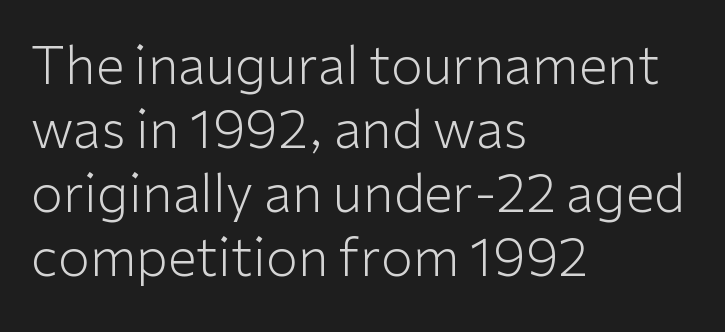
{"serif": "no", "italic": "no", "bold": "no", "weight": "light", "width": "normal", "stroke_contrast": "low", "x_height": "medium", "monospaced": "no", "underline": "no", "align": "left", "line_spacing_ratio": 1.23, "letter_spacing": "normal", "letter_spacing_em": 0.0, "glyph_px": 52}
